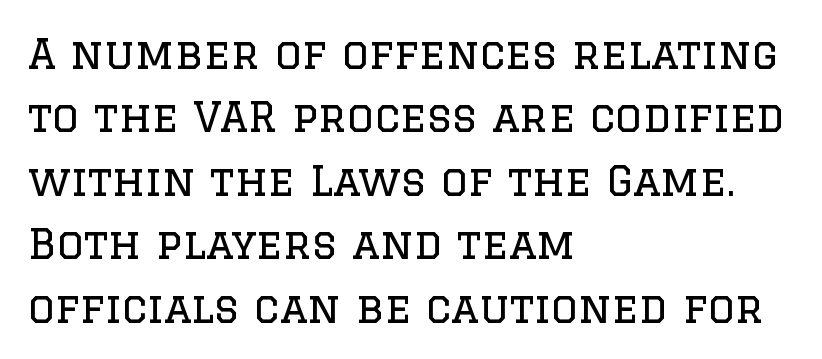
{"serif": "yes", "italic": "no", "bold": "no", "weight": "regular", "width": "normal", "stroke_contrast": "low", "x_height": "large", "monospaced": "no", "underline": "no", "align": "left", "line_spacing": "normal", "line_spacing_ratio": 1.51, "letter_spacing": "normal", "letter_spacing_em": 0.0, "glyph_px": 42}
